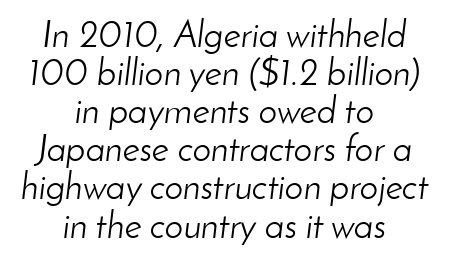
A typesetter would call this zero additional tracking. How would I describe the line gaps? Narrow and economical. Weight class: somewhere from thin through regular. Proportional: the letters do not fall into vertical columns.
